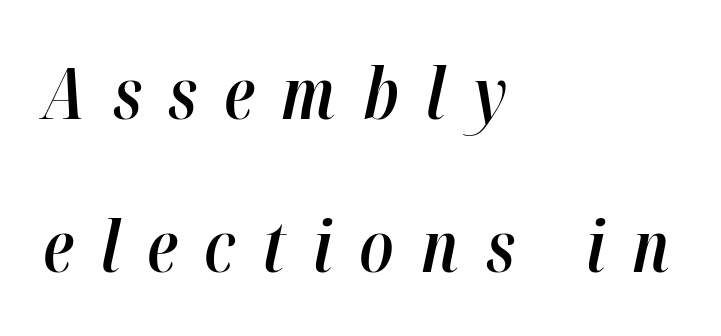
Q: Is the text bold? A: Semi-bold.
Q: Is the text italic (slanted)? A: Yes, it leans right by about 12 degrees.
Q: Is the text underlined? A: No.
Q: How is the paragraph aligned? A: Left-aligned.
Q: Is the spacing between letters normal or unusually wide? A: Unusually wide.
Q: Is the spacing between lines tight, normal or loose? A: Loose.
Q: Width (condensed, normal, or wide)? A: Condensed.
Q: Stroke contrast? A: High.
Q: x-height? A: Medium.
Q: Monospaced? A: No.
